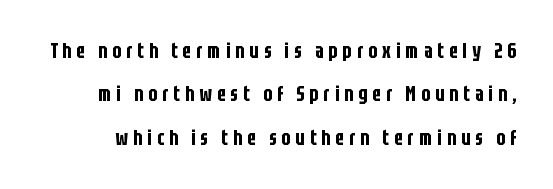
The image shows 21 px text type, upright; set loose line spacing (2.06x), unusually wide letter spacing (+0.24 em), not underlined.
